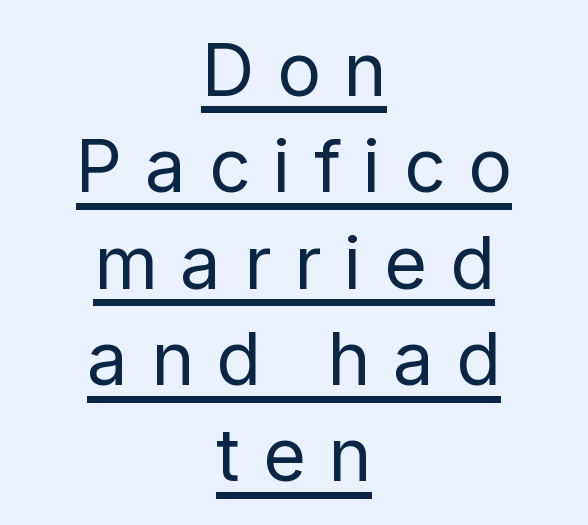
The image shows 73 px regular-weight sans-serif type, upright; set centered, normal line spacing (1.32x), unusually wide letter spacing (+0.31 em), underlined; low stroke contrast and a medium x-height.
